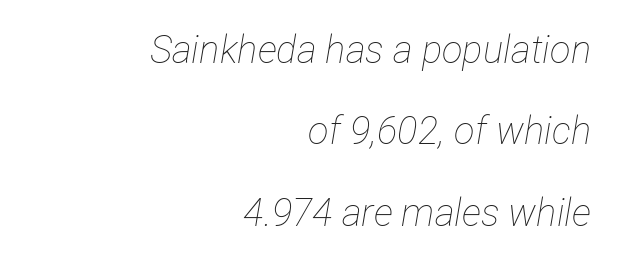
Q: Is the text bold? A: No.
Q: Is the text italic (slanted)? A: Yes, it leans right by about 12 degrees.
Q: Is the text underlined? A: No.
Q: How is the paragraph aligned? A: Right-aligned.
Q: Is the spacing between letters normal or unusually wide? A: Normal.
Q: Is the spacing between lines tight, normal or loose? A: Loose.
Q: Width (condensed, normal, or wide)? A: Condensed.
Q: Stroke contrast? A: Low.
Q: x-height? A: Medium.
Q: Monospaced? A: No.
